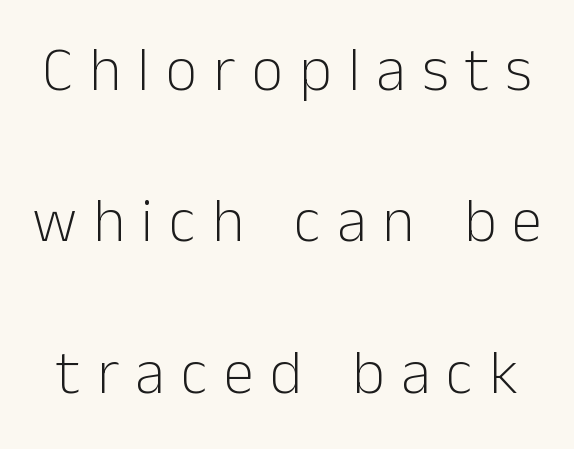
{"serif": "no", "italic": "no", "bold": "no", "weight": "light", "width": "normal", "stroke_contrast": "low", "x_height": "medium", "monospaced": "no", "underline": "no", "line_spacing": "loose", "line_spacing_ratio": 2.44, "letter_spacing": "wide", "letter_spacing_em": 0.26, "glyph_px": 62}
